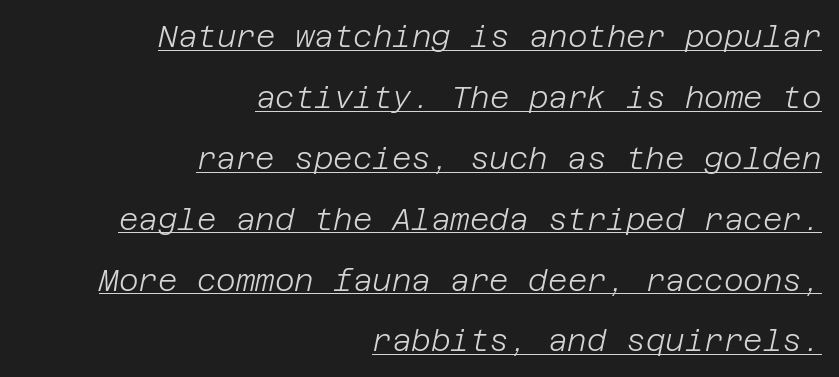
Between one letter and the next there's only the usual sliver of space. Check the space under the baseline: a stroke is drawn there. This sample is right-justified, so line beginnings fall wherever the words allow. Style check: oblique.
